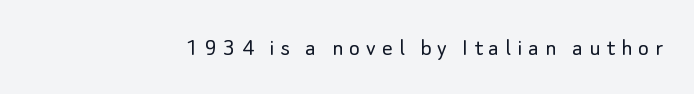
{"italic": "no", "bold": "no", "underline": "no", "letter_spacing": "wide", "letter_spacing_em": 0.23, "glyph_px": 26}
